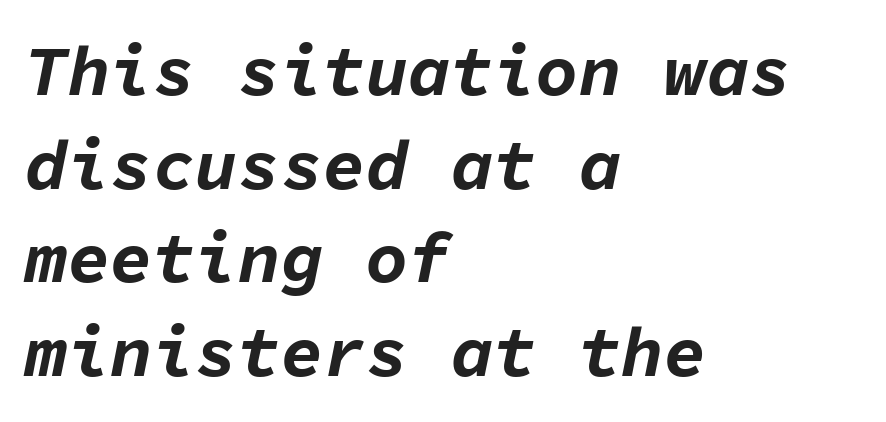
{"italic": "yes", "lean": "right", "slant_degrees": 11, "bold": "yes", "weight": "bold", "width": "normal", "stroke_contrast": "low", "x_height": "medium", "monospaced": "yes", "underline": "no", "align": "left", "line_spacing": "normal", "line_spacing_ratio": 1.32, "letter_spacing": "normal", "letter_spacing_em": 0.0, "glyph_px": 71}
